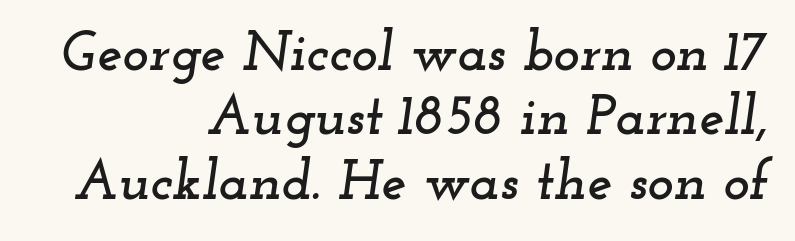
{"serif": "yes", "italic": "yes", "lean": "right", "slant_degrees": 12, "width": "wide", "stroke_contrast": "low", "x_height": "small", "monospaced": "no", "underline": "no", "align": "right", "line_spacing": "tight", "line_spacing_ratio": 1.15, "letter_spacing": "normal", "letter_spacing_em": 0.0, "glyph_px": 56}
